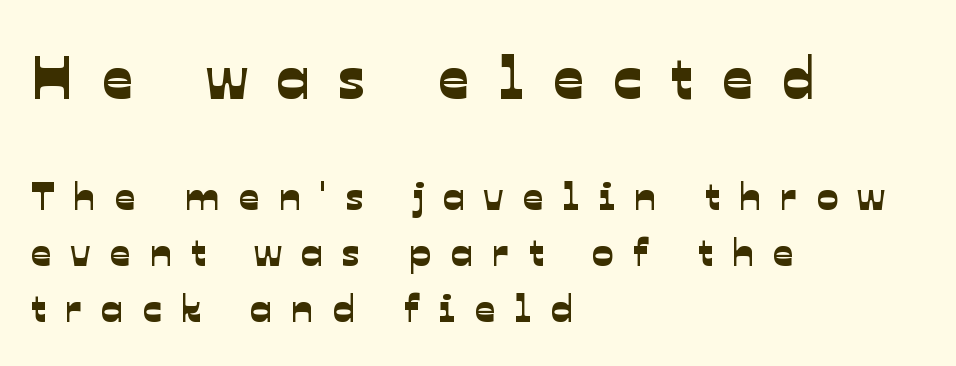
Q: Is the typeface a serif or a sans-serif typeface? A: Sans-serif.
Q: Is the text underlined? A: No.
Q: How is the paragraph aligned? A: Left-aligned.
Q: Is the spacing between letters normal or unusually wide? A: Unusually wide.
Q: Is the spacing between lines tight, normal or loose? A: Normal.
Q: Which block of text is set in a larger size, the first (top) or the second (bottom)? A: The first (top) one.
Q: Width (condensed, normal, or wide)? A: Normal.
Q: Stroke contrast? A: Low.
Q: x-height? A: Medium.
Q: Monospaced? A: No.
